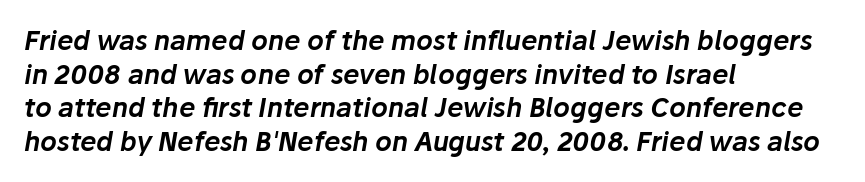
Q: Is the text italic (slanted)? A: Yes, it leans right by about 10 degrees.
Q: Is the text underlined? A: No.
Q: How is the paragraph aligned? A: Left-aligned.
Q: Is the spacing between letters normal or unusually wide? A: Normal.
Q: Is the spacing between lines tight, normal or loose? A: Normal.
